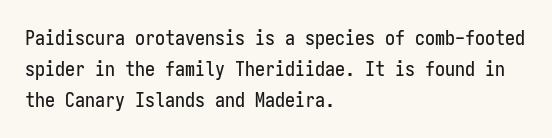
Layout note: lines flush left. Designer's note — italics off, roman on. The baseline area is clear. Reading down the column, the eye jumps a familiar distance to each next line. Default kerning and tracking; the words read as compact shapes.
